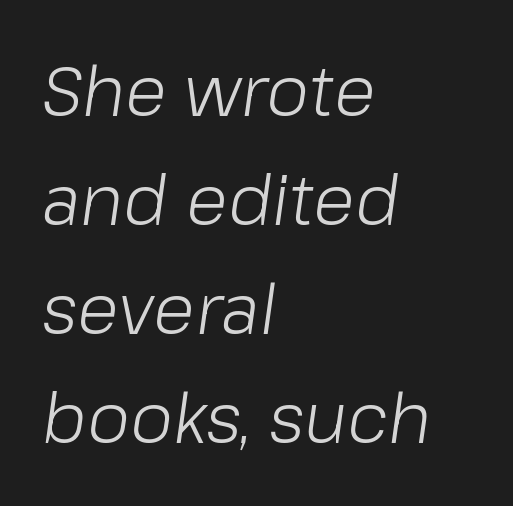
Slant detected: the letters are inclined. The face used here is rendered with its standard letterfit. Honestly, there is no underline to notice here at all. Baseline-to-baseline distance is the conventional proportion of letter height. Looks like regular typesetting: each glyph gets only the width it needs. Does the copy run flush right? No — it runs flush left.
